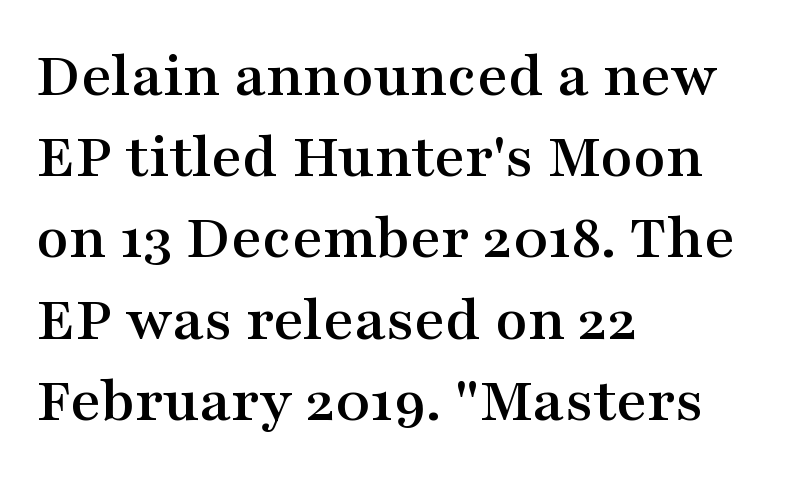
{"serif": "yes", "italic": "no", "width": "wide", "stroke_contrast": "medium", "x_height": "medium", "monospaced": "no", "underline": "no", "align": "left", "line_spacing_ratio": 1.23, "letter_spacing": "normal", "letter_spacing_em": 0.0, "glyph_px": 66}
